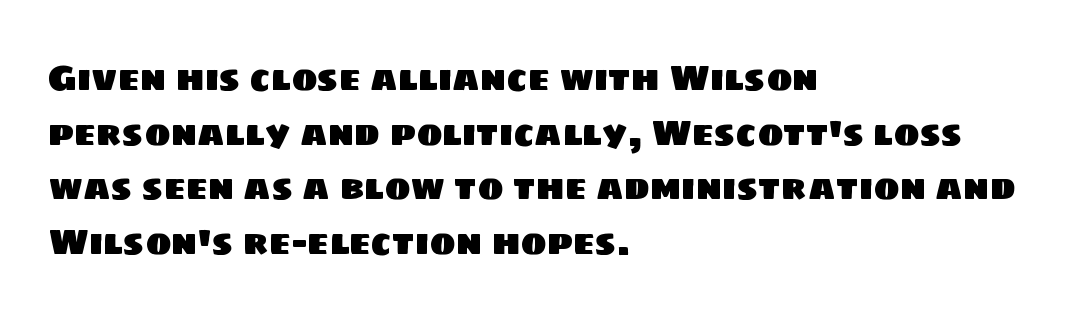
The image shows 35 px sans-serif type; set left-aligned, normal line spacing (1.56x), normal letter spacing, not underlined; low stroke contrast and a large x-height.
